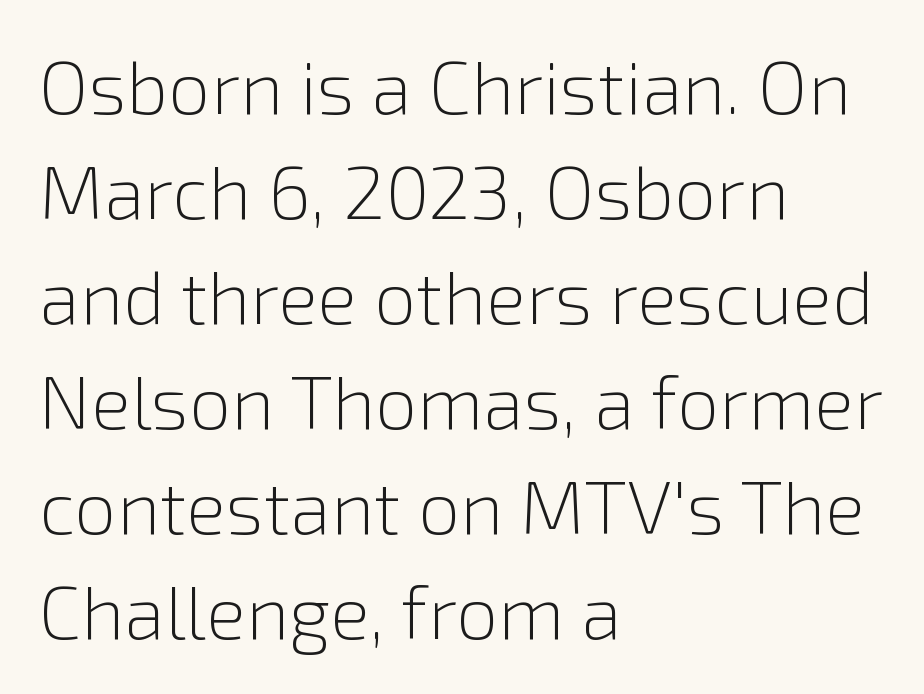
Q: Is the text bold? A: No.
Q: Is the text italic (slanted)? A: No, it is upright.
Q: Is the typeface a serif or a sans-serif typeface? A: Sans-serif.
Q: Is the text underlined? A: No.
Q: How is the paragraph aligned? A: Left-aligned.
Q: Is the spacing between letters normal or unusually wide? A: Normal.
Q: Is the spacing between lines tight, normal or loose? A: Normal.
Q: Width (condensed, normal, or wide)? A: Normal.
Q: x-height? A: Medium.
Q: Monospaced? A: No.
